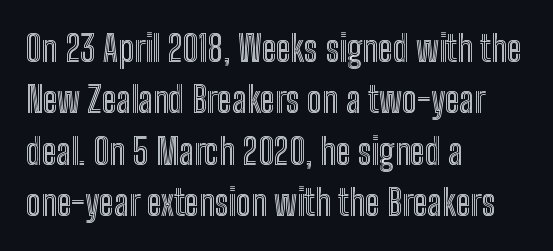
The image shows 36 px condensed type, upright; set left-aligned, normal line spacing (1.43x), normal letter spacing, not underlined; a medium x-height.
